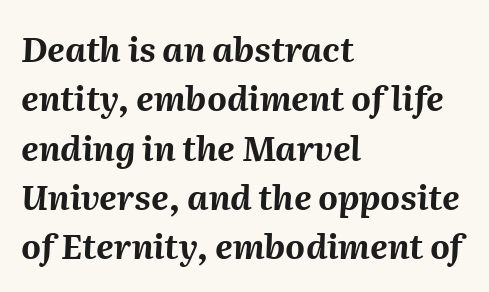
Casual observation: everything's shoved over to the left. The vertical gap from one line to the next is medium. You can tell it's italic because the verticals aren't actually vertical. There is no visible air inserted between adjacent glyphs.
